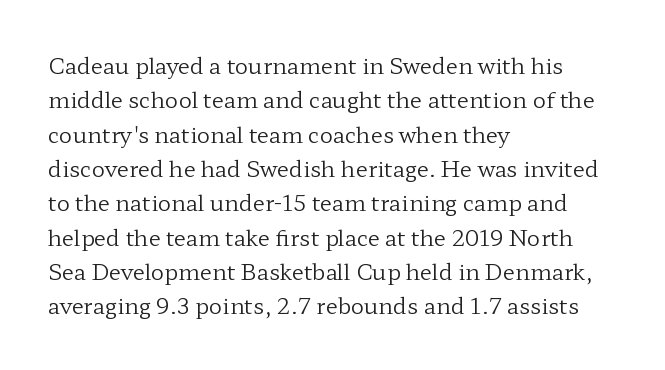
The specimen reads as upright at a glance. Is the stroke heavy? The answer is a plain regular-or-lighter. Clear beneath every line of the passage. Notice how descenders clear the ascenders below comfortably — that's standard leading.
